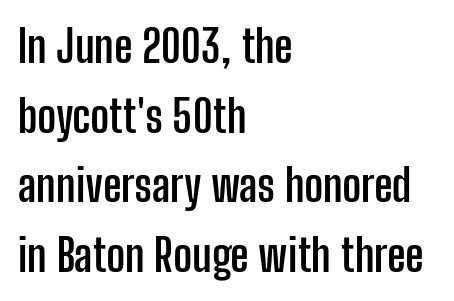
Q: Is the text bold? A: Yes.
Q: Is the text italic (slanted)? A: No, it is upright.
Q: Is the typeface a serif or a sans-serif typeface? A: Sans-serif.
Q: Is the text underlined? A: No.
Q: How is the paragraph aligned? A: Left-aligned.
Q: Is the spacing between letters normal or unusually wide? A: Normal.
Q: Is the spacing between lines tight, normal or loose? A: Normal.
Q: Width (condensed, normal, or wide)? A: Condensed.
Q: Stroke contrast? A: Low.
Q: x-height? A: Medium.
Q: Monospaced? A: No.
